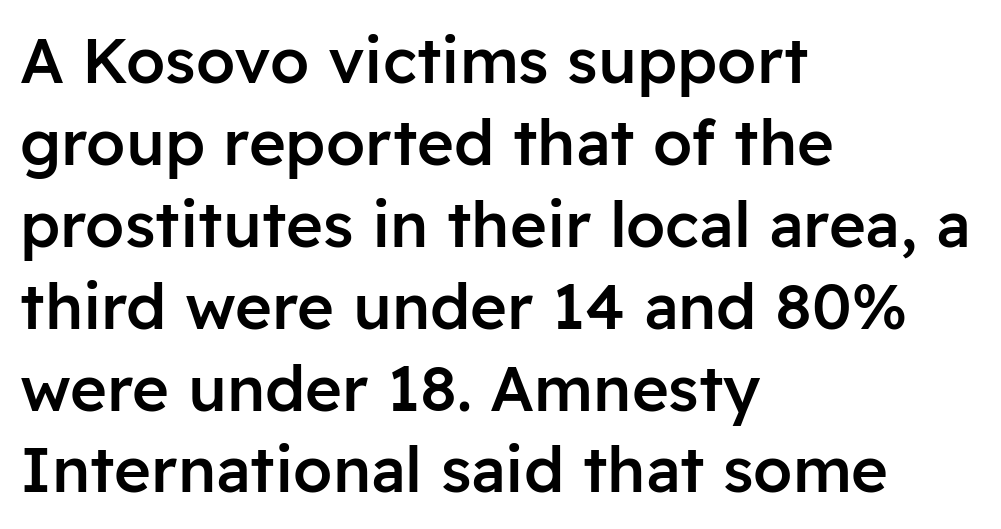
{"serif": "no", "italic": "no", "bold": "semi", "weight": "semibold", "width": "normal", "stroke_contrast": "low", "x_height": "medium", "monospaced": "no", "underline": "no", "align": "left", "line_spacing": "normal", "line_spacing_ratio": 1.3, "letter_spacing": "normal", "letter_spacing_em": 0.0, "glyph_px": 63}
